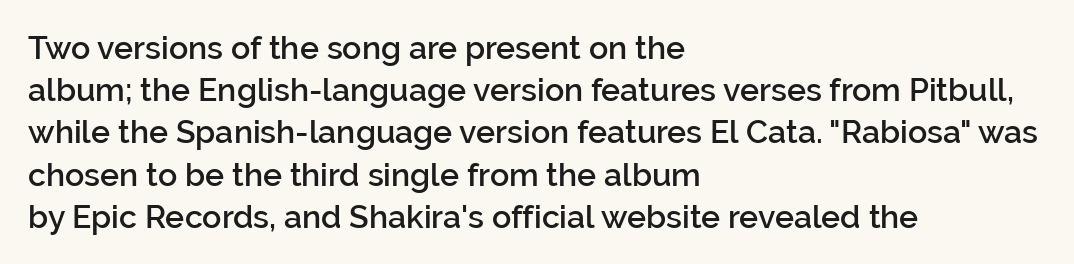
Q: Is the text bold? A: Semi-bold.
Q: Is the text italic (slanted)? A: No, it is upright.
Q: Is the typeface a serif or a sans-serif typeface? A: Sans-serif.
Q: Is the text underlined? A: No.
Q: How is the paragraph aligned? A: Left-aligned.
Q: Is the spacing between letters normal or unusually wide? A: Normal.
Q: Is the spacing between lines tight, normal or loose? A: Normal.
Q: Width (condensed, normal, or wide)? A: Normal.
Q: Stroke contrast? A: Low.
Q: x-height? A: Medium.
Q: Monospaced? A: No.
